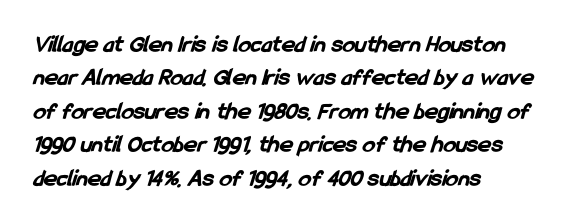
{"bold": "yes", "underline": "no", "align": "left", "line_spacing": "normal", "line_spacing_ratio": 1.34, "letter_spacing": "normal", "letter_spacing_em": 0.0, "glyph_px": 25}
